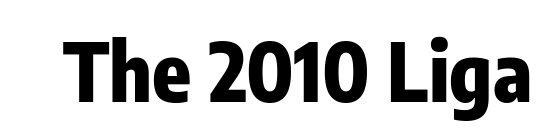
The image shows 80 px heavy, condensed sans-serif type, upright; set normal letter spacing, not underlined; low stroke contrast and a medium x-height.
